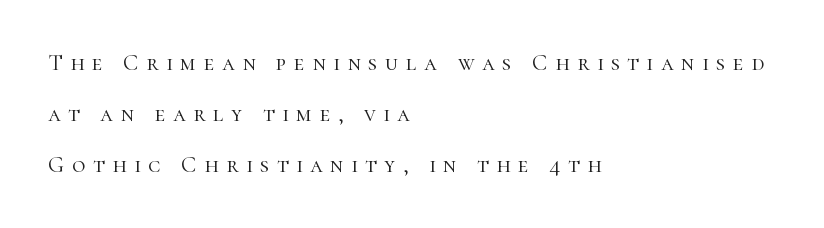
Q: Is the text bold? A: No.
Q: Is the text italic (slanted)? A: No, it is upright.
Q: Is the text underlined? A: No.
Q: How is the paragraph aligned? A: Left-aligned.
Q: Is the spacing between letters normal or unusually wide? A: Unusually wide.
Q: Is the spacing between lines tight, normal or loose? A: Loose.
